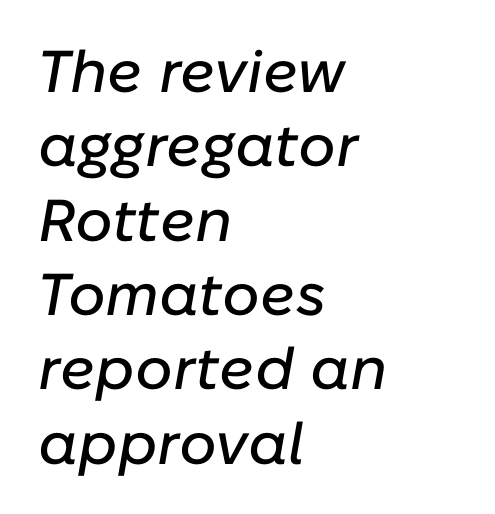
{"italic": "yes", "lean": "right", "slant_degrees": 10, "width": "normal", "stroke_contrast": "low", "x_height": "medium", "monospaced": "no", "underline": "no", "align": "left", "line_spacing": "normal", "line_spacing_ratio": 1.26, "letter_spacing": "normal", "letter_spacing_em": 0.0, "glyph_px": 59}
